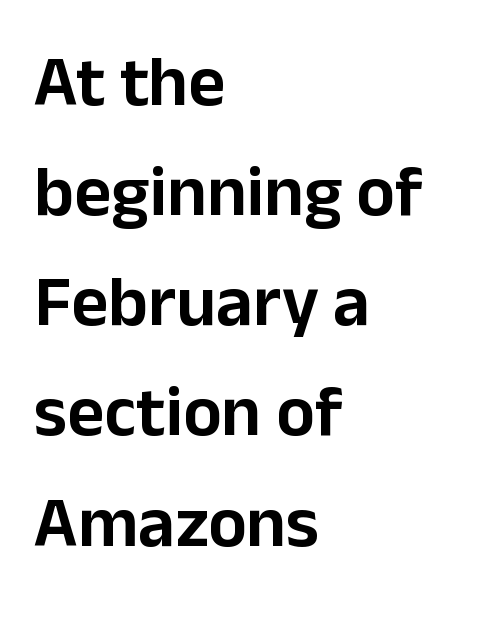
Q: Is the text italic (slanted)? A: No, it is upright.
Q: Is the typeface a serif or a sans-serif typeface? A: Sans-serif.
Q: Is the text underlined? A: No.
Q: How is the paragraph aligned? A: Left-aligned.
Q: Is the spacing between letters normal or unusually wide? A: Normal.
Q: Is the spacing between lines tight, normal or loose? A: Normal.
Q: Width (condensed, normal, or wide)? A: Normal.
Q: Stroke contrast? A: Low.
Q: x-height? A: Medium.
Q: Monospaced? A: No.
